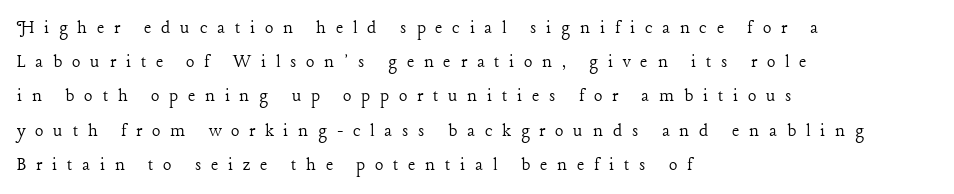
{"italic": "no", "bold": "no", "underline": "no", "align": "left", "line_spacing_ratio": 1.71, "letter_spacing": "wide", "letter_spacing_em": 0.49, "glyph_px": 20}
